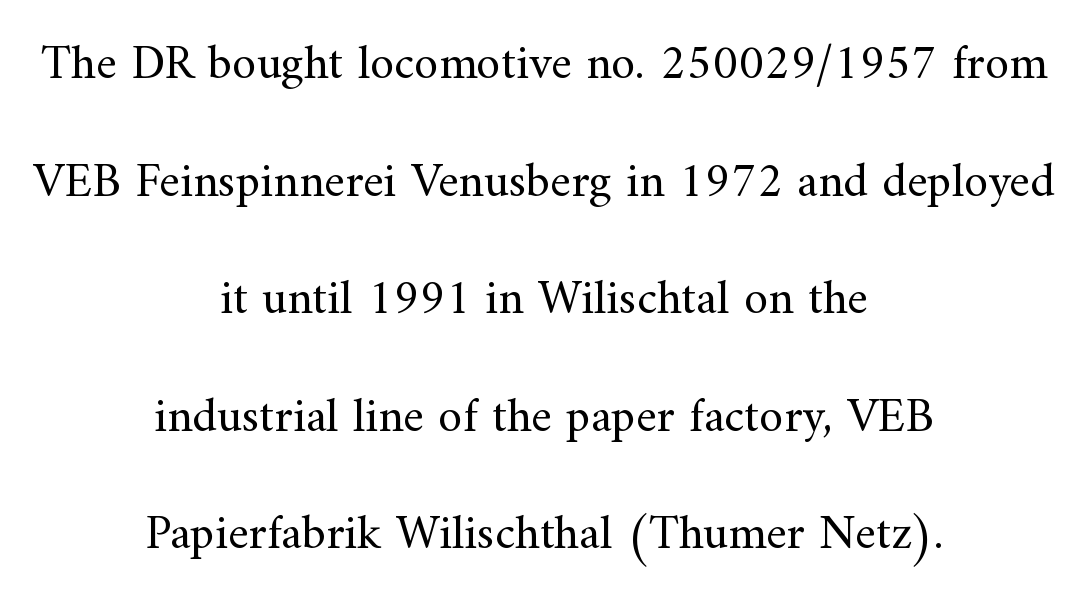
The face looks like a standard text weight, possibly lighter. These lines keep a tight, regular rhythm from letter to letter. Vertical spacing — loose. The specimen omits any rule beneath the text block's lines. Each letter keeps its own natural width here, so spacing adapts to shape.
